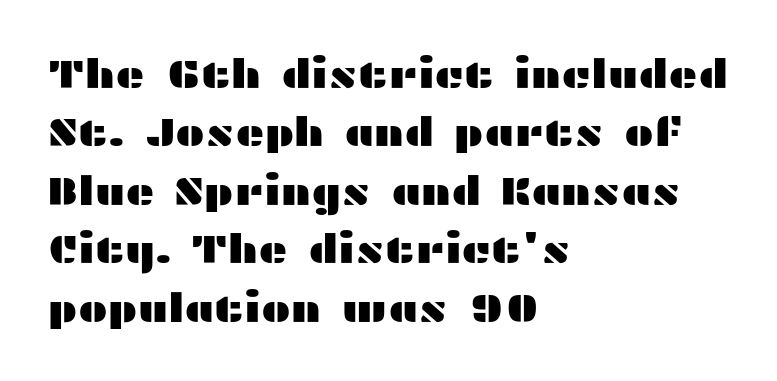
Q: Is the text italic (slanted)? A: No, it is upright.
Q: Is the typeface a serif or a sans-serif typeface? A: Sans-serif.
Q: Is the text underlined? A: No.
Q: How is the paragraph aligned? A: Left-aligned.
Q: Is the spacing between letters normal or unusually wide? A: Normal.
Q: Is the spacing between lines tight, normal or loose? A: Normal.
Q: Width (condensed, normal, or wide)? A: Wide.
Q: Stroke contrast? A: Medium.
Q: x-height? A: Medium.
Q: Monospaced? A: No.
